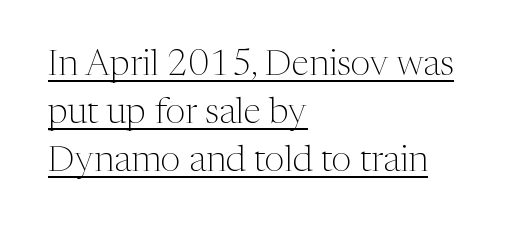
Short note: letters normally spaced. What kind of face is this? One with serifs. The rendering uses natural spacing where letterforms have individual widths. Every character sits straight up, as roman type does. Does the copy run flush right? No — it runs flush left.
